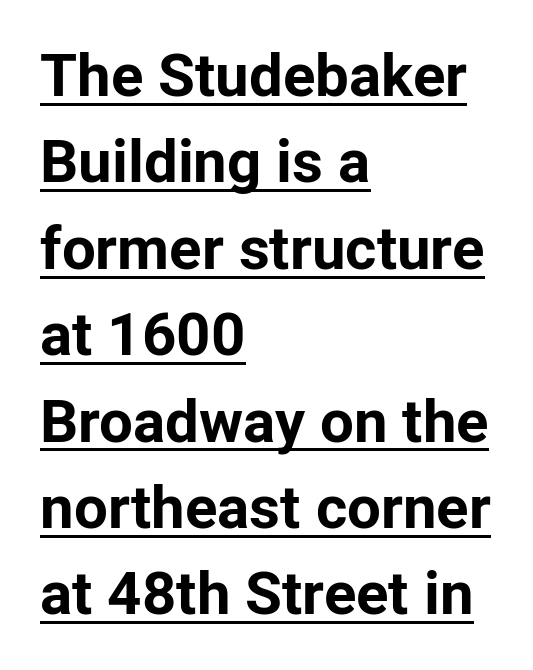
The image shows 60 px bold sans-serif type, upright; set left-aligned, normal line spacing (1.44x), normal letter spacing, underlined; low stroke contrast and a medium x-height.
